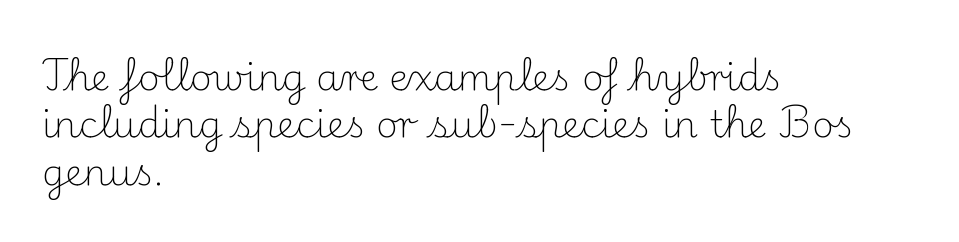
Q: Is the text bold? A: No.
Q: Is the text italic (slanted)? A: No, it is upright.
Q: Is the typeface a serif or a sans-serif typeface? A: Serif.
Q: Is the text underlined? A: No.
Q: How is the paragraph aligned? A: Left-aligned.
Q: Is the spacing between letters normal or unusually wide? A: Normal.
Q: Is the spacing between lines tight, normal or loose? A: Normal.
Q: Width (condensed, normal, or wide)? A: Normal.
Q: Stroke contrast? A: Medium.
Q: x-height? A: Small.
Q: Monospaced? A: No.
